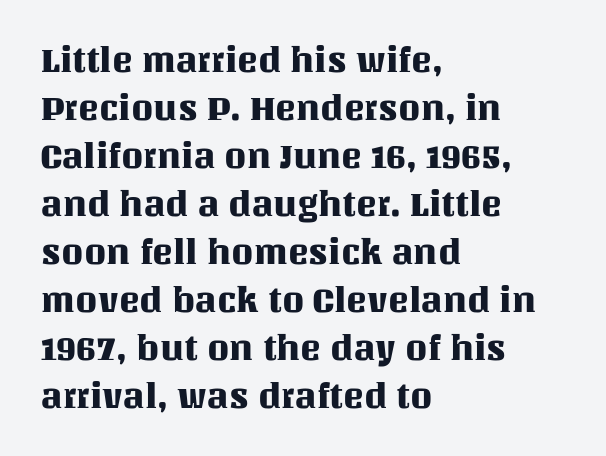
Q: Is the text italic (slanted)? A: No, it is upright.
Q: Is the text underlined? A: No.
Q: How is the paragraph aligned? A: Left-aligned.
Q: Is the spacing between letters normal or unusually wide? A: Normal.
Q: Is the spacing between lines tight, normal or loose? A: Normal.
Q: Width (condensed, normal, or wide)? A: Normal.
Q: Stroke contrast? A: Medium.
Q: x-height? A: Large.
Q: Monospaced? A: No.
